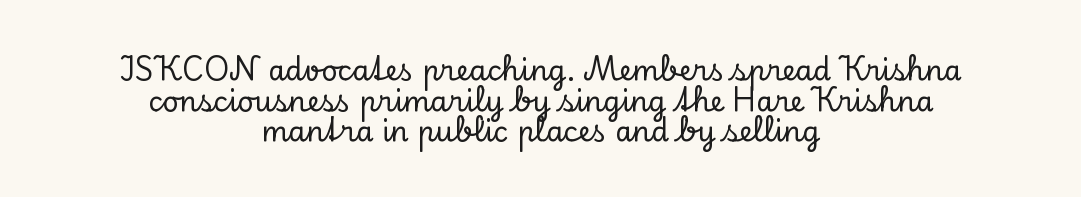
The image shows 28 px text type, upright; set centered, tight line spacing (1.09x), normal letter spacing, not underlined; low stroke contrast and a small x-height.
